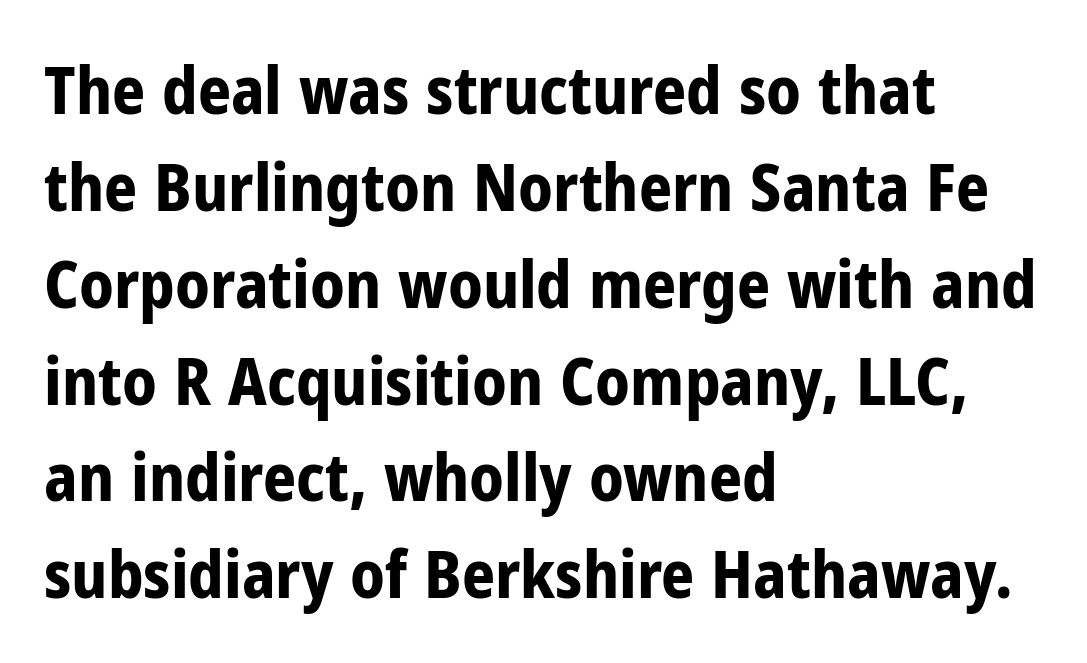
The image shows 65 px bold, condensed sans-serif type, upright; set left-aligned, normal line spacing (1.49x), normal letter spacing, not underlined; low stroke contrast and a medium x-height.
